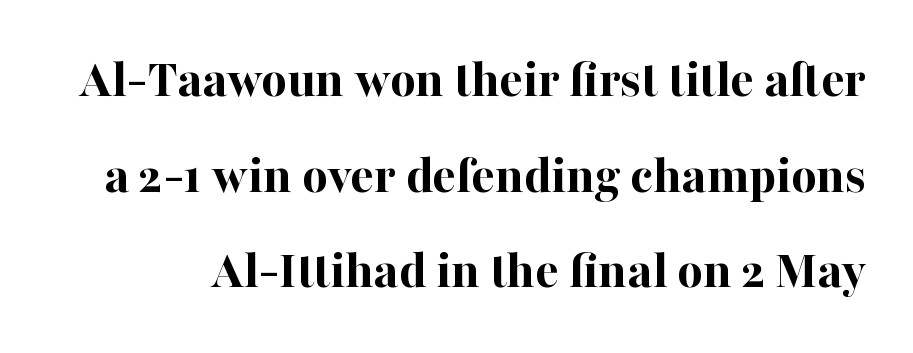
{"serif": "yes", "italic": "no", "bold": "yes", "weight": "bold", "width": "normal", "stroke_contrast": "high", "x_height": "medium", "monospaced": "no", "underline": "no", "line_spacing_ratio": 1.74, "letter_spacing": "normal", "letter_spacing_em": 0.0, "glyph_px": 55}
